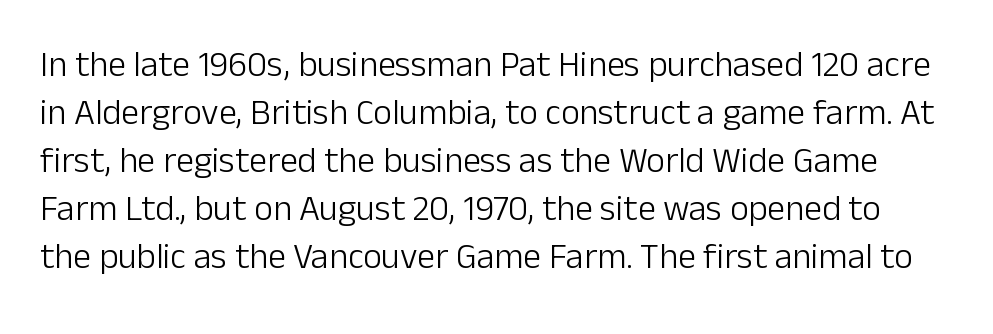
{"serif": "no", "italic": "no", "bold": "no", "weight": "light", "width": "normal", "stroke_contrast": "low", "x_height": "medium", "monospaced": "no", "underline": "no", "line_spacing": "normal", "line_spacing_ratio": 1.33, "letter_spacing": "normal", "letter_spacing_em": 0.0, "glyph_px": 36}
